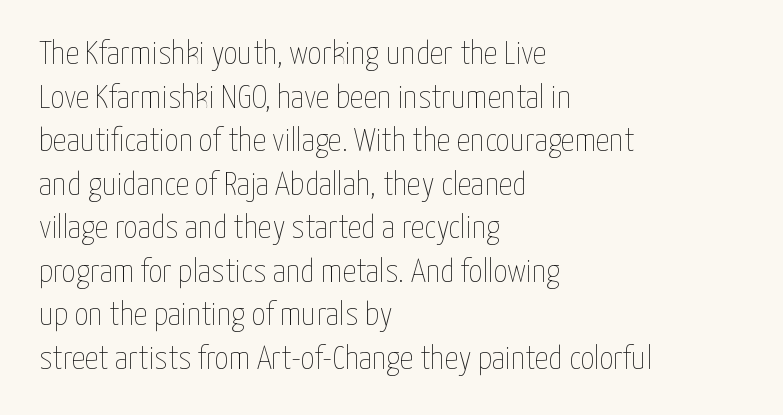
{"italic": "no", "bold": "no", "weight": "thin", "width": "condensed", "stroke_contrast": "low", "x_height": "medium", "monospaced": "no", "underline": "no", "align": "left", "line_spacing": "normal", "line_spacing_ratio": 1.28, "letter_spacing": "normal", "letter_spacing_em": 0.0, "glyph_px": 34}
